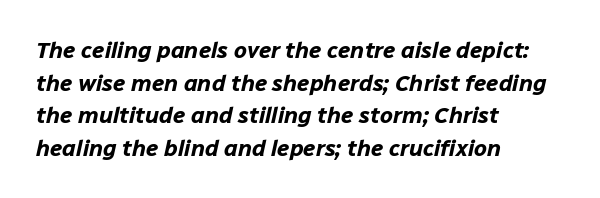
{"italic": "yes", "lean": "right", "slant_degrees": 12, "bold": "yes", "underline": "no", "align": "left", "line_spacing": "normal", "line_spacing_ratio": 1.42, "letter_spacing": "normal", "letter_spacing_em": 0.0, "glyph_px": 23}
